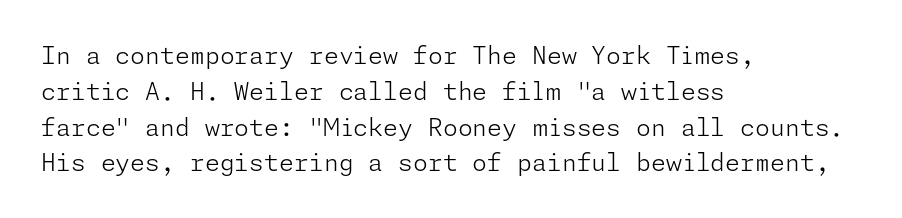
The setting favours the left margin, as ordinary paragraphs usually do. Upright lettering throughout. Letter spacing: default. No chunkiness to these letters — they're not bold.
